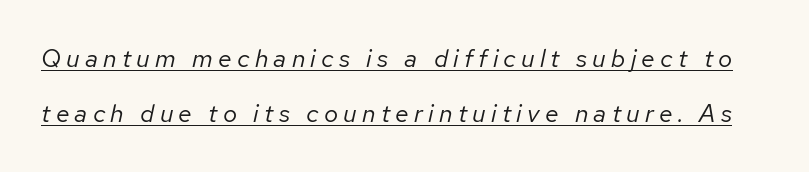
This is oblique type, the kind used for emphasis or titles. The designer dialed line spacing up above the default. Caption: face not bold, strokes unweighted. Look at the tracking — it's clearly loosened, letters drifting apart. The glyphs are accompanied by a horizontal stroke just below them.
